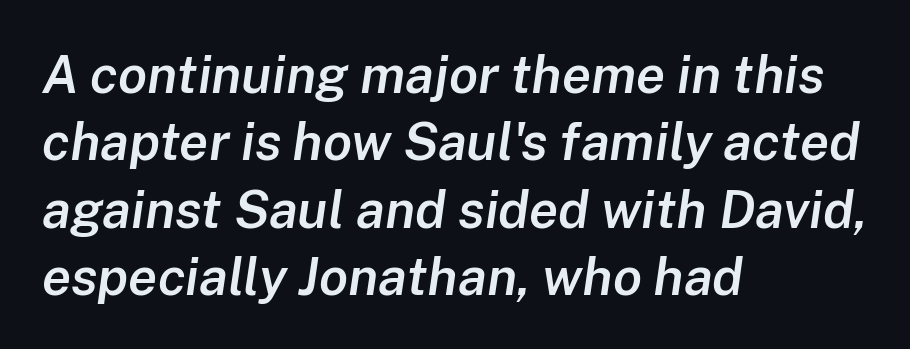
{"italic": "yes", "lean": "right", "slant_degrees": 8, "bold": "semi", "weight": "semibold", "width": "normal", "stroke_contrast": "low", "x_height": "medium", "monospaced": "no", "underline": "no", "align": "left", "line_spacing": "normal", "line_spacing_ratio": 1.27, "letter_spacing": "normal", "letter_spacing_em": 0.0, "glyph_px": 53}
